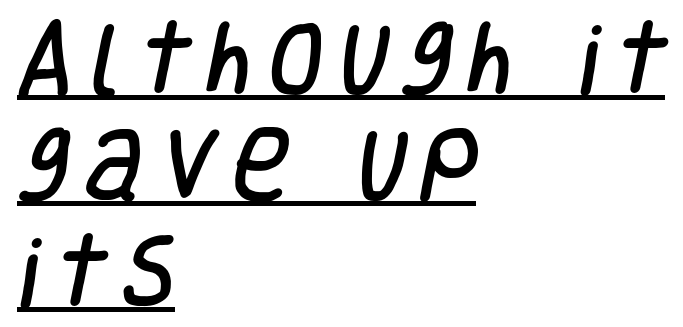
Q: Is the typeface a serif or a sans-serif typeface? A: Sans-serif.
Q: Is the text underlined? A: Yes.
Q: How is the paragraph aligned? A: Left-aligned.
Q: Is the spacing between lines tight, normal or loose? A: Normal.
Q: Width (condensed, normal, or wide)? A: Condensed.
Q: Stroke contrast? A: Low.
Q: x-height? A: Large.
Q: Monospaced? A: No.
